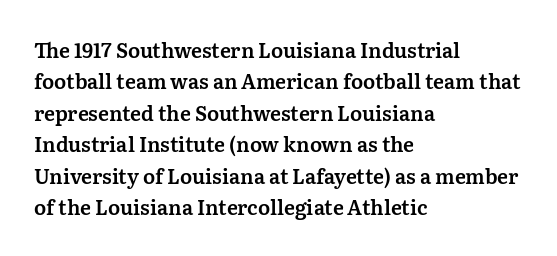
{"italic": "no", "underline": "no", "align": "left", "line_spacing": "normal", "line_spacing_ratio": 1.57, "letter_spacing": "normal", "letter_spacing_em": 0.0, "glyph_px": 20}
